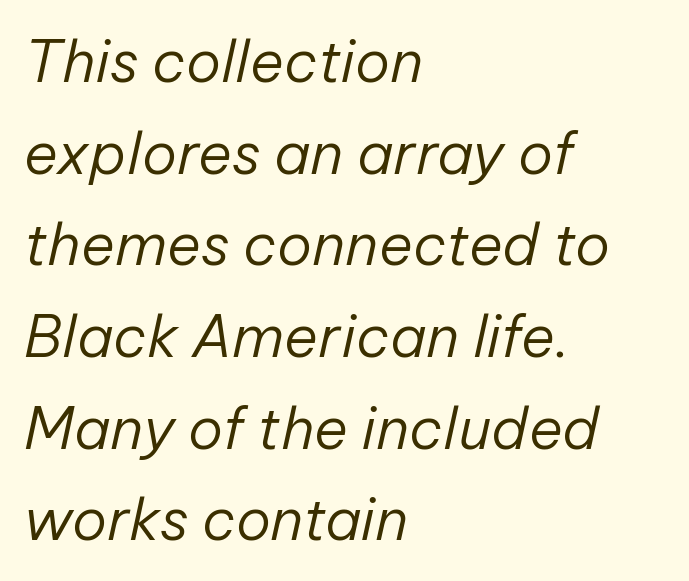
The image shows 58 px regular-weight type, italic (leaning right); set left-aligned, normal line spacing (1.58x), normal letter spacing, not underlined; low stroke contrast and a medium x-height.
